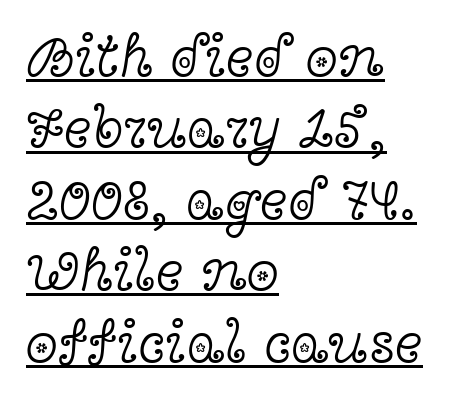
Q: Is the text bold? A: No.
Q: Is the text italic (slanted)? A: No, it is upright.
Q: Is the typeface a serif or a sans-serif typeface? A: Serif.
Q: Is the text underlined? A: Yes.
Q: How is the paragraph aligned? A: Left-aligned.
Q: Is the spacing between letters normal or unusually wide? A: Normal.
Q: Width (condensed, normal, or wide)? A: Wide.
Q: x-height? A: Medium.
Q: Monospaced? A: No.
